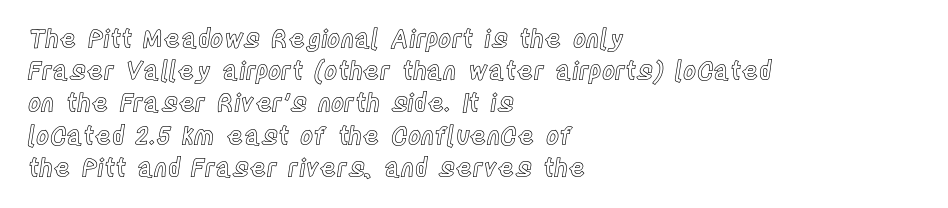
This sample uses plain, unmodified letter spacing. Decoration check: the copy has no underline. The typesetter chose a ragged-right arrangement here. Interline gaps are of average width in this sample.
